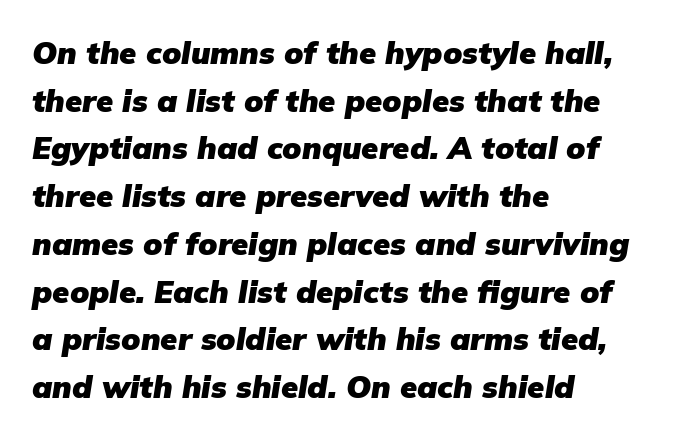
The image shows 31 px heavy type, italic (leaning right); set left-aligned, normal line spacing (1.54x), normal letter spacing, not underlined; low stroke contrast and a medium x-height.
